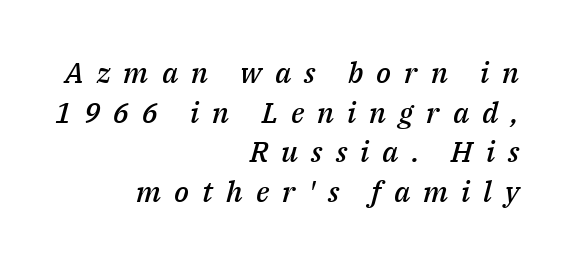
Q: Is the text bold? A: Semi-bold.
Q: Is the text italic (slanted)? A: Yes, it leans right by about 14 degrees.
Q: Is the text underlined? A: No.
Q: How is the paragraph aligned? A: Right-aligned.
Q: Is the spacing between letters normal or unusually wide? A: Unusually wide.
Q: Is the spacing between lines tight, normal or loose? A: Normal.
Q: Width (condensed, normal, or wide)? A: Normal.
Q: Stroke contrast? A: Medium.
Q: x-height? A: Medium.
Q: Monospaced? A: No.
